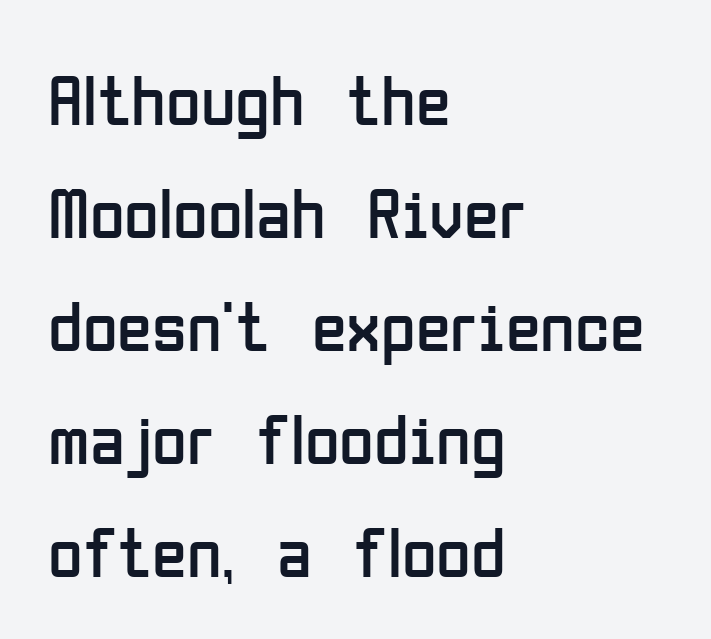
The passage shown has conventional tracking throughout. Nothing sits at the stroke ends, so this counts as sans-serif. Line spacing here is normal. Do the letters lean? They stand straight. Do the characters align in a grid? No, the font is proportional.
